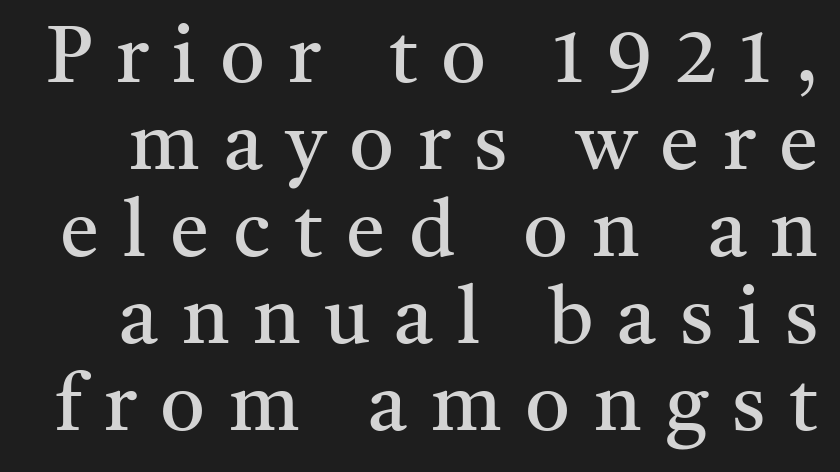
The image shows 79 px regular-weight serif type, upright; set tight line spacing (1.1x), unusually wide letter spacing (+0.3 em), not underlined; medium stroke contrast and a medium x-height.
